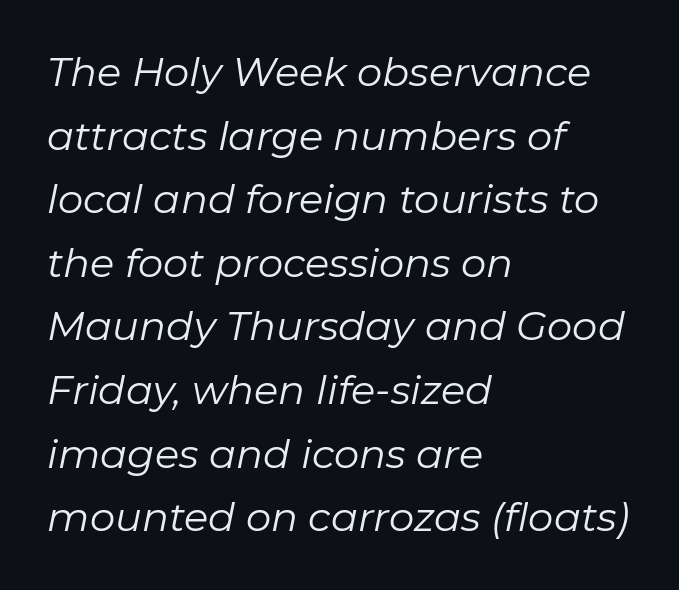
Q: Is the text bold? A: No.
Q: Is the text italic (slanted)? A: Yes, it leans right by about 11 degrees.
Q: Is the text underlined? A: No.
Q: How is the paragraph aligned? A: Left-aligned.
Q: Is the spacing between letters normal or unusually wide? A: Normal.
Q: Is the spacing between lines tight, normal or loose? A: Normal.
Q: Width (condensed, normal, or wide)? A: Normal.
Q: Stroke contrast? A: Low.
Q: x-height? A: Medium.
Q: Monospaced? A: No.
